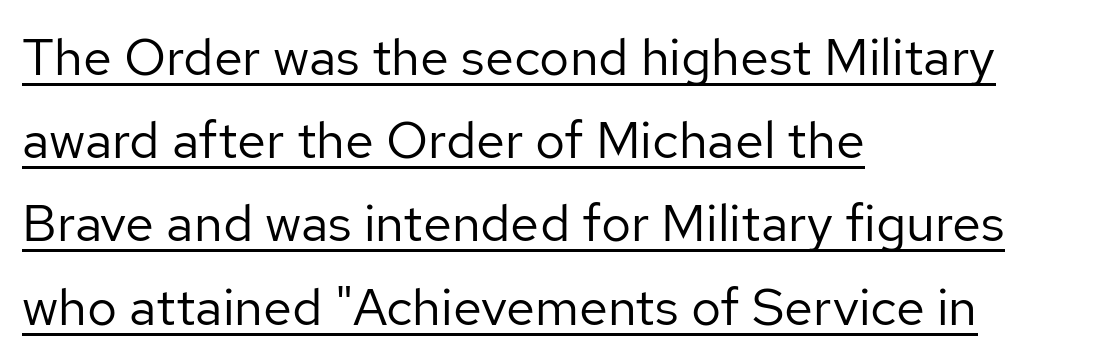
{"serif": "no", "italic": "no", "bold": "no", "weight": "regular", "width": "normal", "stroke_contrast": "low", "x_height": "medium", "monospaced": "no", "underline": "yes", "align": "left", "line_spacing": "normal", "line_spacing_ratio": 1.6, "letter_spacing": "normal", "letter_spacing_em": 0.0, "glyph_px": 52}
